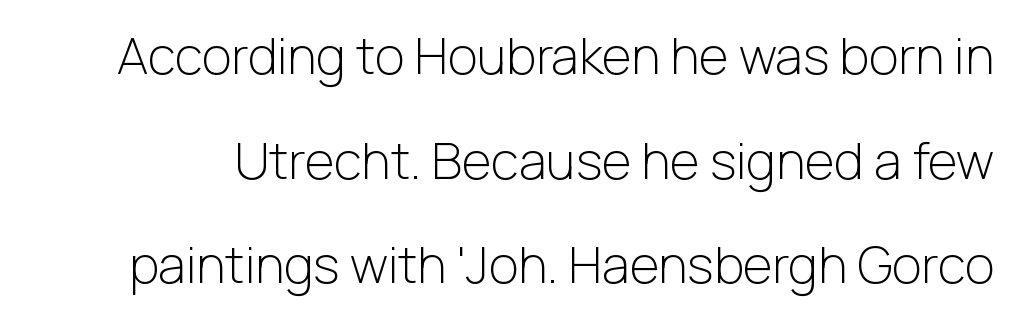
The image shows 51 px light sans-serif type, upright; set loose line spacing (2.05x), normal letter spacing, not underlined; low stroke contrast and a medium x-height.
